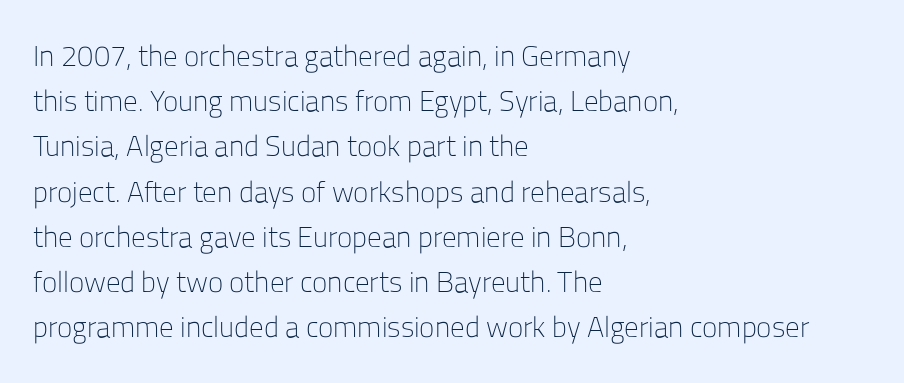
{"serif": "no", "italic": "no", "bold": "no", "weight": "light", "width": "normal", "stroke_contrast": "low", "x_height": "medium", "monospaced": "no", "underline": "no", "align": "left", "line_spacing": "normal", "line_spacing_ratio": 1.56, "letter_spacing": "normal", "letter_spacing_em": 0.0, "glyph_px": 29}
